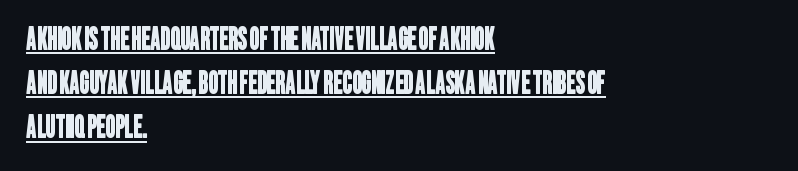
The image shows 30 px condensed sans-serif type; set left-aligned, normal line spacing (1.47x), normal letter spacing, underlined; low stroke contrast and a large x-height.
